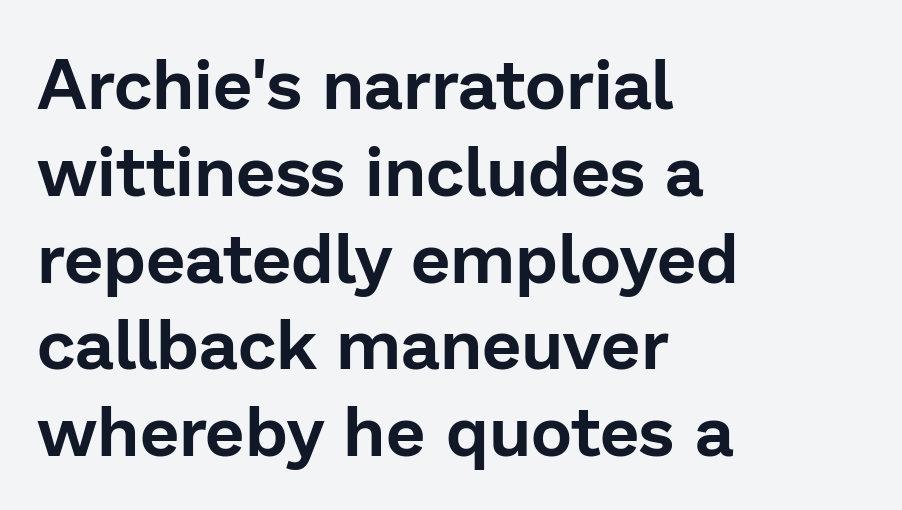
{"serif": "no", "italic": "no", "width": "normal", "stroke_contrast": "low", "x_height": "medium", "monospaced": "no", "underline": "no", "align": "left", "line_spacing_ratio": 1.24, "letter_spacing": "normal", "letter_spacing_em": 0.0, "glyph_px": 70}
